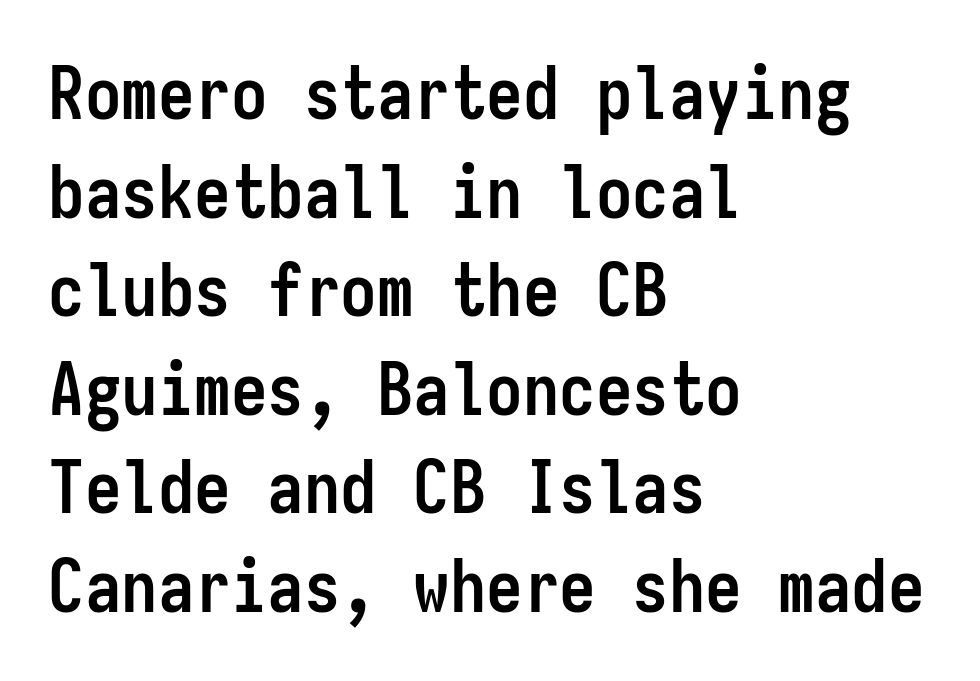
{"serif": "no", "italic": "no", "bold": "yes", "weight": "semibold", "width": "condensed", "stroke_contrast": "low", "x_height": "medium", "monospaced": "yes", "underline": "no", "align": "left", "line_spacing": "normal", "line_spacing_ratio": 1.35, "letter_spacing": "normal", "letter_spacing_em": 0.0, "glyph_px": 73}
